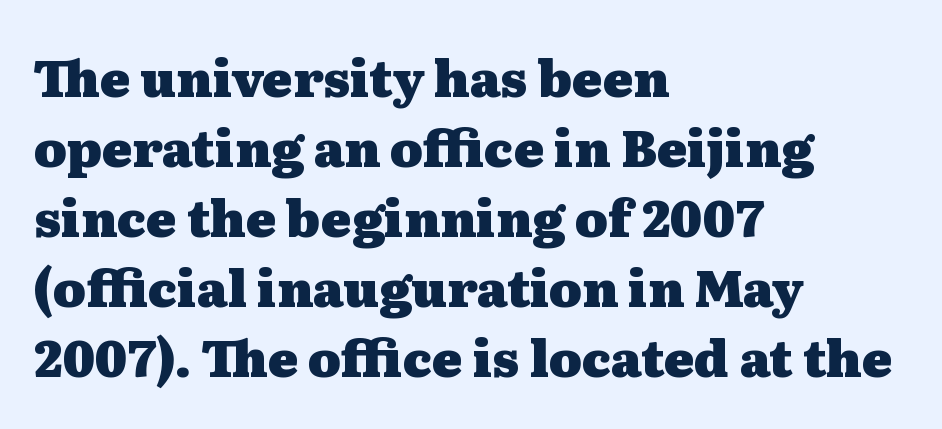
Q: Is the text bold? A: Yes.
Q: Is the text italic (slanted)? A: No, it is upright.
Q: Is the typeface a serif or a sans-serif typeface? A: Serif.
Q: Is the text underlined? A: No.
Q: How is the paragraph aligned? A: Left-aligned.
Q: Is the spacing between letters normal or unusually wide? A: Normal.
Q: Is the spacing between lines tight, normal or loose? A: Normal.
Q: Width (condensed, normal, or wide)? A: Wide.
Q: Stroke contrast? A: Medium.
Q: x-height? A: Medium.
Q: Monospaced? A: No.
